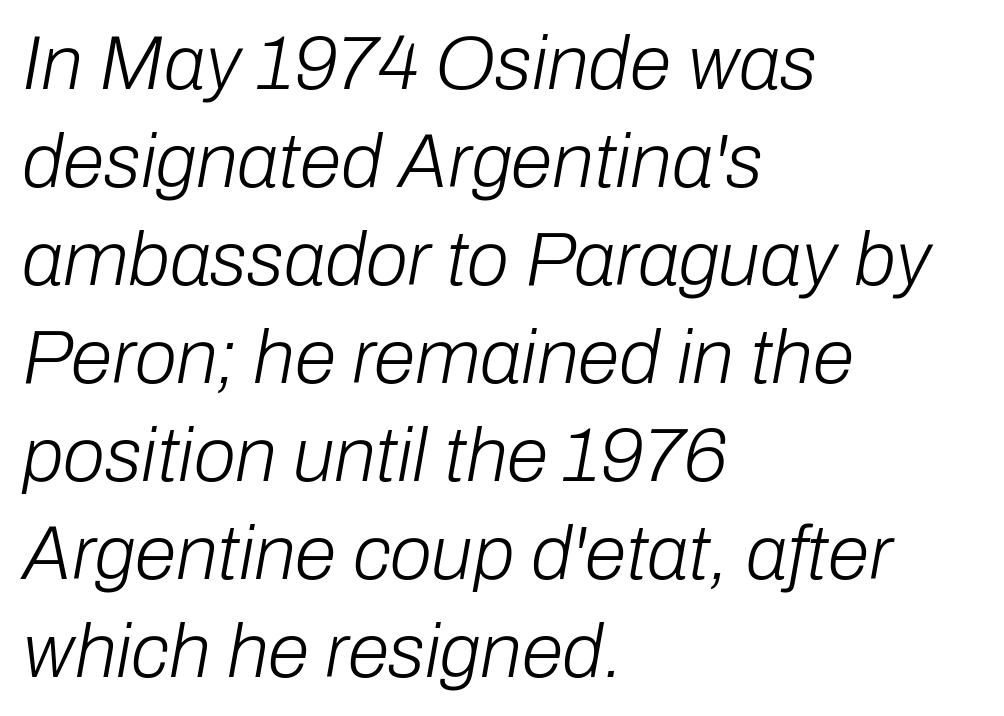
You can tell it's italic because the verticals aren't actually vertical. The type is set solid horizontally, with unmodified tracking. The letters advance in unequal steps, a hallmark of proportional type. The typesetting does not lean heavy: it is not bold.
